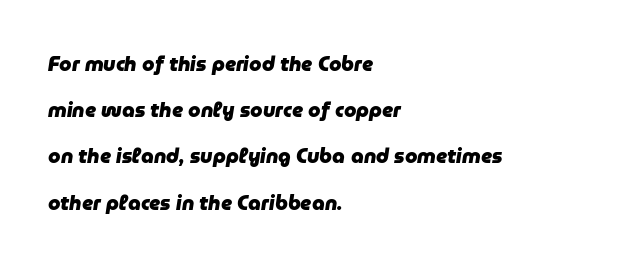
{"italic": "yes", "lean": "right", "slant_degrees": 9, "bold": "yes", "underline": "no", "align": "left", "line_spacing": "loose", "line_spacing_ratio": 2.31, "letter_spacing": "normal", "letter_spacing_em": 0.0, "glyph_px": 20}
